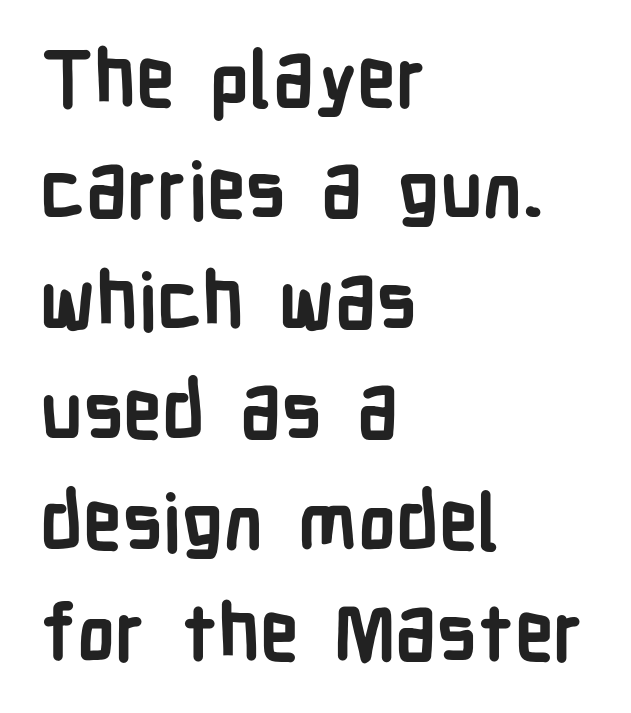
The image shows 78 px semibold, condensed sans-serif type, upright; set left-aligned, normal line spacing (1.42x), normal letter spacing, not underlined; low stroke contrast and a medium x-height.
